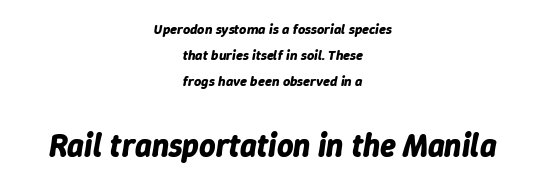
{"italic": "yes", "lean": "right", "slant_degrees": 9, "bold": "yes", "weight": "bold", "width": "normal", "stroke_contrast": "low", "x_height": "medium", "monospaced": "no", "underline": "no", "align": "center", "line_spacing_ratio": 1.87, "letter_spacing": "normal", "letter_spacing_em": 0.0, "larger_block": "second", "size_ratio": 2.29, "glyph_px": 32}
